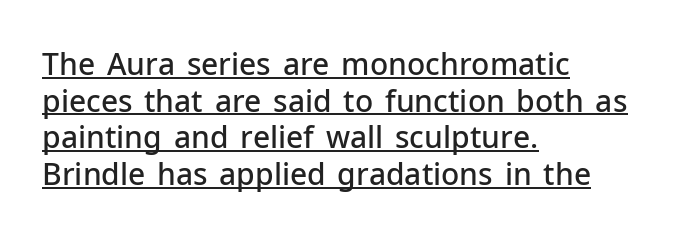
The image shows 30 px semibold sans-serif type, upright; set left-aligned, line spacing 1.22x, normal letter spacing, underlined; low stroke contrast and a medium x-height.
